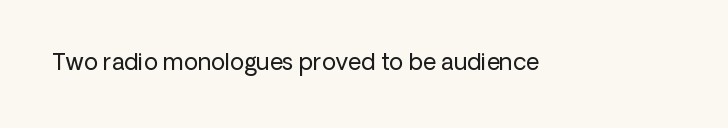
{"italic": "no", "bold": "no", "underline": "no", "letter_spacing": "normal", "letter_spacing_em": 0.0, "glyph_px": 23}
